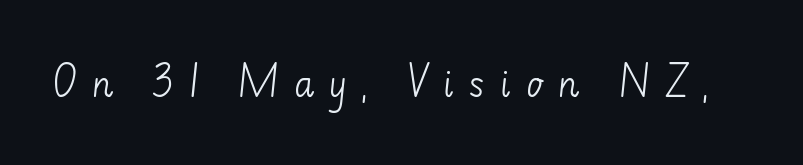
The image shows 34 px light sans-serif type; set unusually wide letter spacing (+0.44 em), not underlined; low stroke contrast and a small x-height.
